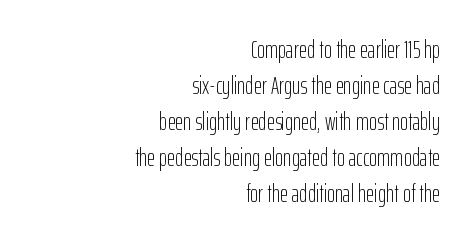
{"italic": "no", "bold": "no", "underline": "no", "align": "right", "line_spacing": "normal", "line_spacing_ratio": 1.44, "letter_spacing": "normal", "letter_spacing_em": 0.0, "glyph_px": 25}
